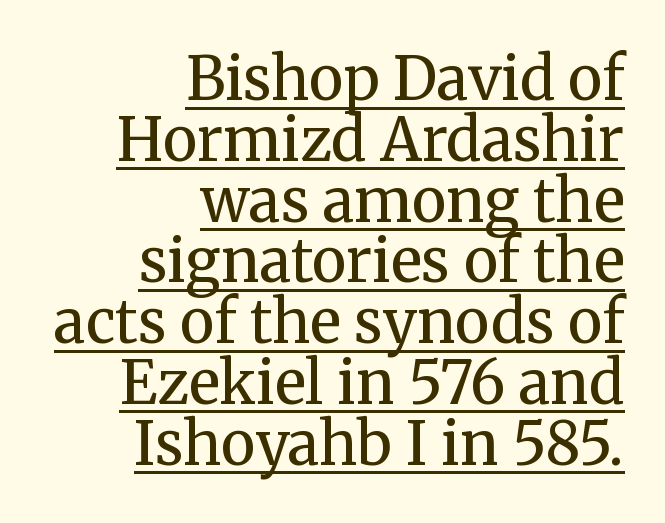
Nothing heavy about these letters — not bold at all. Think of a printed novel: that variable character pitch is what you see here. The face used here is seriffed, in the tradition of book romans. The passage shown is underscored from start to finish.
